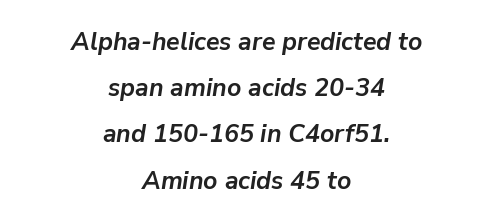
{"italic": "yes", "lean": "right", "slant_degrees": 9, "bold": "yes", "underline": "no", "align": "center", "line_spacing_ratio": 1.85, "letter_spacing": "normal", "letter_spacing_em": 0.0, "glyph_px": 25}
